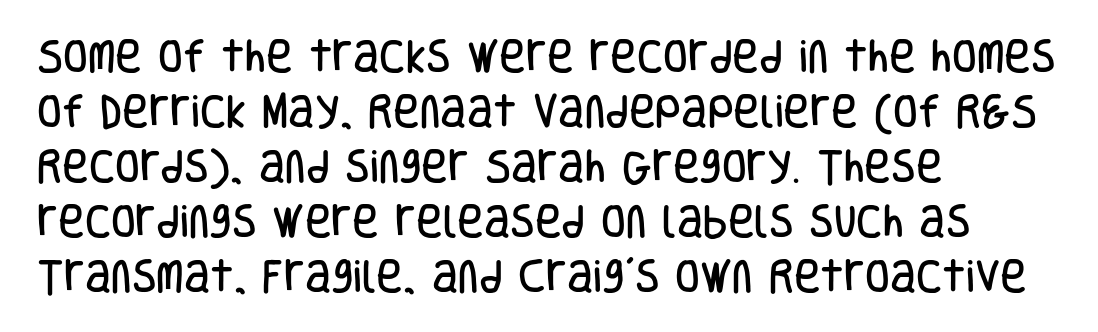
The image shows 36 px condensed sans-serif type, upright; set left-aligned, normal line spacing (1.53x), normal letter spacing, not underlined; low stroke contrast and a large x-height.
